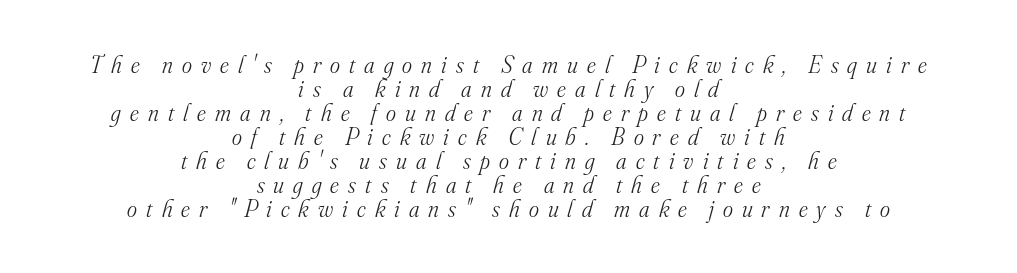
Q: Is the text bold? A: No.
Q: Is the text italic (slanted)? A: Yes, it leans right by about 16 degrees.
Q: Is the text underlined? A: No.
Q: How is the paragraph aligned? A: Centered.
Q: Is the spacing between letters normal or unusually wide? A: Unusually wide.
Q: Is the spacing between lines tight, normal or loose? A: Tight.
